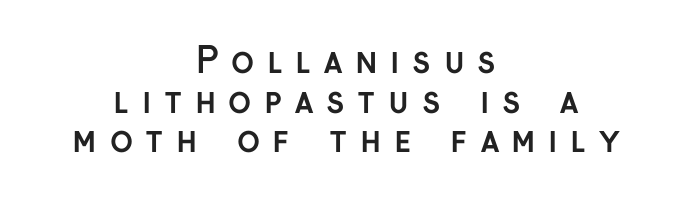
The image shows 35 px semibold sans-serif type, upright; set centered, tight line spacing (1.13x), unusually wide letter spacing (+0.36 em), not underlined; low stroke contrast and a medium x-height.
